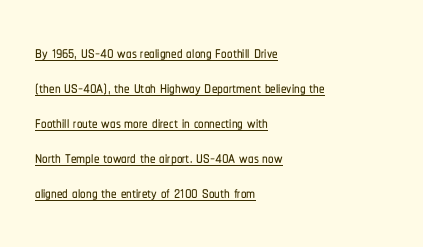
{"italic": "no", "underline": "yes", "align": "left", "line_spacing": "normal", "line_spacing_ratio": 1.59, "letter_spacing": "normal", "letter_spacing_em": 0.0, "glyph_px": 22}
